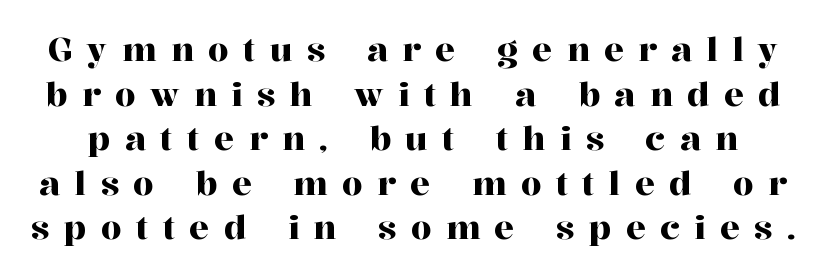
Compared with typical body copy, the letter spacing here is much looser. Regular leading. Regarding serifs, this sample has them. The specimen reads as upright at a glance. Bare-footed words on every line.
